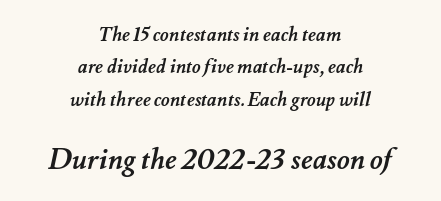
Decoration check: the copy has no underline. Proportional: the letters do not fall into vertical columns. Top chunk: small. Bottom chunk: large. Characters follow at the spacing the type designer built in. These words are printed bold, with thick strokes throughout.
